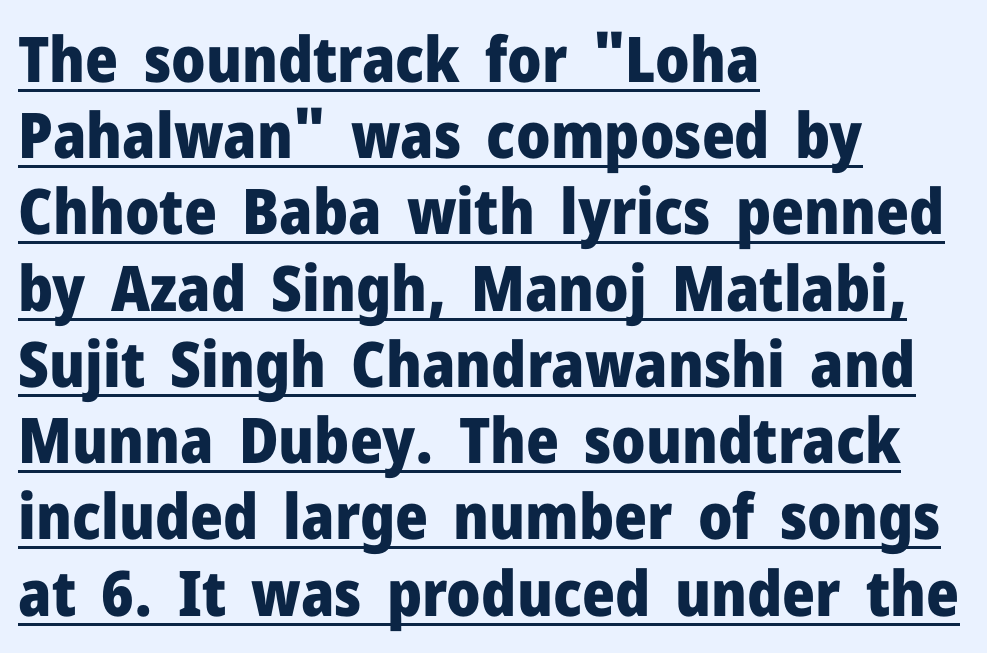
{"serif": "no", "italic": "no", "bold": "yes", "weight": "heavy", "width": "normal", "stroke_contrast": "low", "x_height": "medium", "monospaced": "no", "underline": "yes", "align": "left", "line_spacing_ratio": 1.21, "letter_spacing": "normal", "letter_spacing_em": 0.0, "glyph_px": 63}
